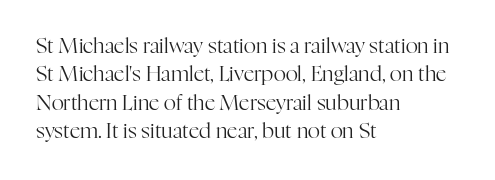
The image shows 21 px text type, upright; set left-aligned, normal line spacing (1.35x), normal letter spacing, not underlined.
